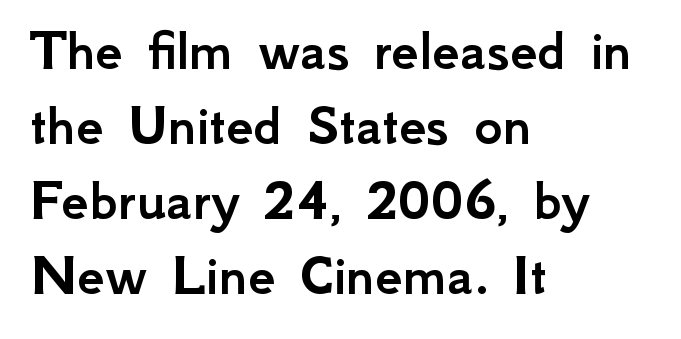
Q: Is the text italic (slanted)? A: No, it is upright.
Q: Is the typeface a serif or a sans-serif typeface? A: Sans-serif.
Q: Is the text underlined? A: No.
Q: How is the paragraph aligned? A: Left-aligned.
Q: Is the spacing between letters normal or unusually wide? A: Normal.
Q: Width (condensed, normal, or wide)? A: Normal.
Q: Stroke contrast? A: Low.
Q: x-height? A: Small.
Q: Monospaced? A: No.
